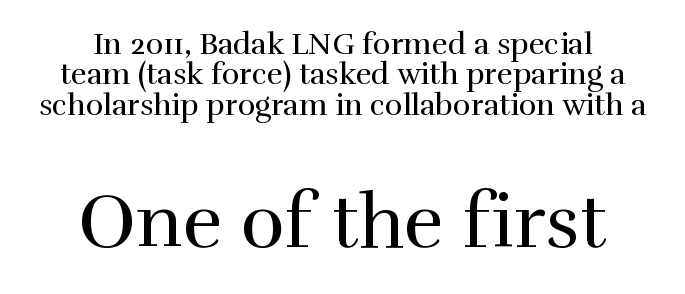
Q: Is the text bold? A: No.
Q: Is the text italic (slanted)? A: No, it is upright.
Q: Is the typeface a serif or a sans-serif typeface? A: Serif.
Q: Is the text underlined? A: No.
Q: How is the paragraph aligned? A: Centered.
Q: Is the spacing between letters normal or unusually wide? A: Normal.
Q: Is the spacing between lines tight, normal or loose? A: Tight.
Q: Which block of text is set in a larger size, the first (top) or the second (bottom)? A: The second (bottom) one.
Q: Width (condensed, normal, or wide)? A: Normal.
Q: Stroke contrast? A: High.
Q: x-height? A: Medium.
Q: Monospaced? A: No.
